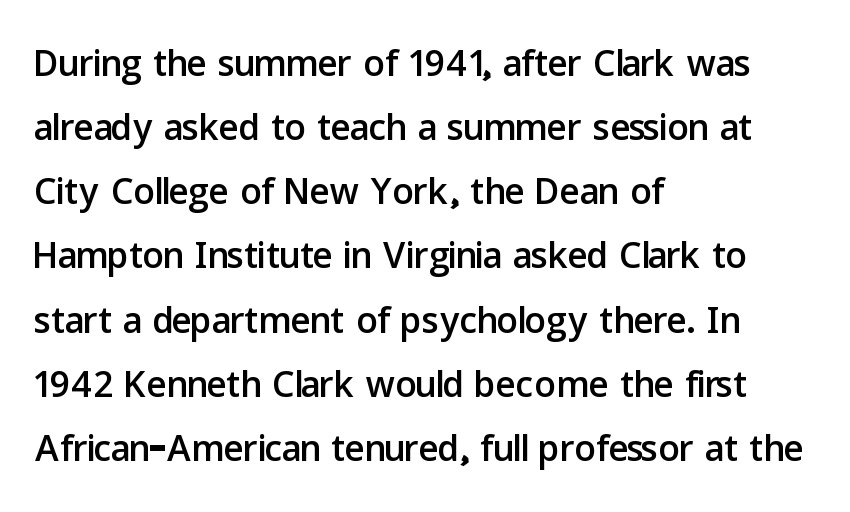
{"serif": "no", "italic": "no", "width": "normal", "stroke_contrast": "low", "x_height": "medium", "monospaced": "no", "underline": "no", "align": "left", "line_spacing_ratio": 1.21, "letter_spacing": "normal", "letter_spacing_em": 0.0, "glyph_px": 53}
